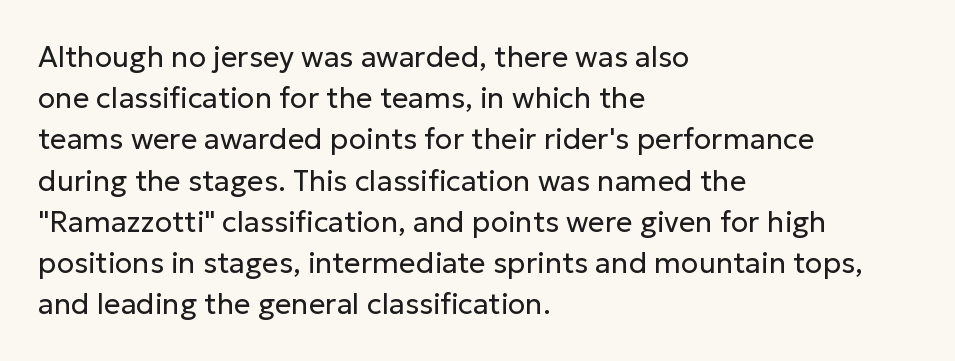
Here the glyphs are tracked normally, forming tight word shapes. The weight tops out at a normal text grade. The letters advance in unequal steps, a hallmark of proportional type. The space between consecutive lines is moderate.
